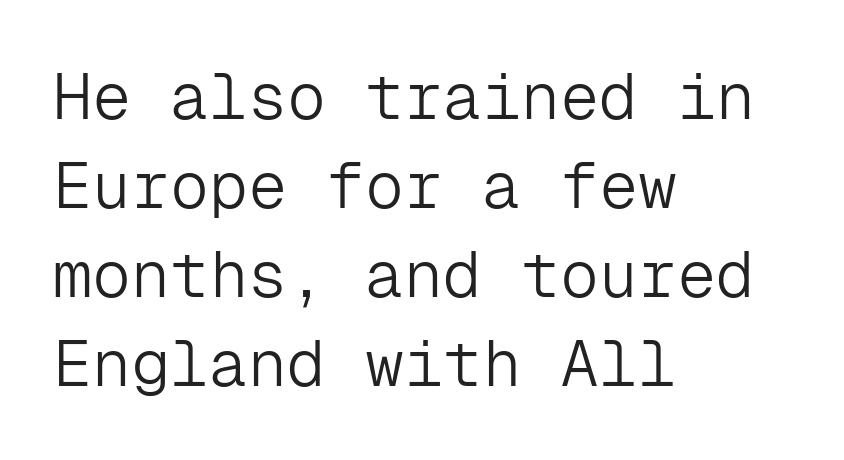
{"serif": "no", "italic": "no", "bold": "no", "weight": "light", "width": "normal", "stroke_contrast": "low", "x_height": "medium", "monospaced": "yes", "underline": "no", "align": "left", "line_spacing": "normal", "line_spacing_ratio": 1.37, "letter_spacing": "normal", "letter_spacing_em": 0.0, "glyph_px": 65}
